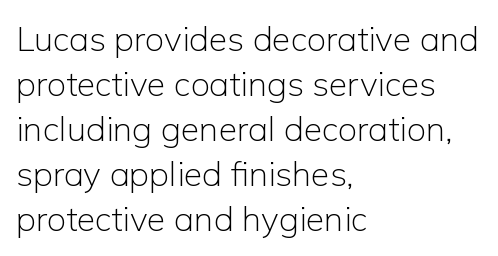
Q: Is the text bold? A: No.
Q: Is the text italic (slanted)? A: No, it is upright.
Q: Is the typeface a serif or a sans-serif typeface? A: Sans-serif.
Q: Is the text underlined? A: No.
Q: How is the paragraph aligned? A: Left-aligned.
Q: Is the spacing between letters normal or unusually wide? A: Normal.
Q: Is the spacing between lines tight, normal or loose? A: Normal.
Q: Width (condensed, normal, or wide)? A: Normal.
Q: Stroke contrast? A: Low.
Q: x-height? A: Medium.
Q: Monospaced? A: No.
